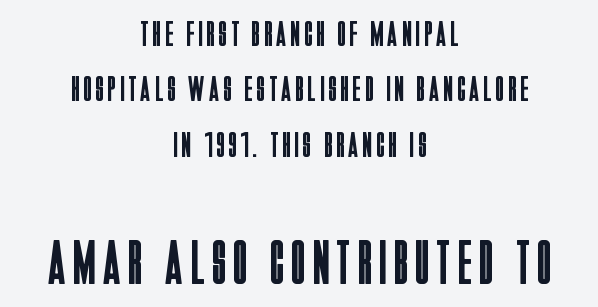
{"serif": "no", "italic": "no", "bold": "no", "weight": "regular", "width": "condensed", "stroke_contrast": "low", "x_height": "large", "monospaced": "no", "underline": "no", "align": "center", "line_spacing": "normal", "line_spacing_ratio": 1.54, "larger_block": "second", "size_ratio": 1.75, "glyph_px": 63}
